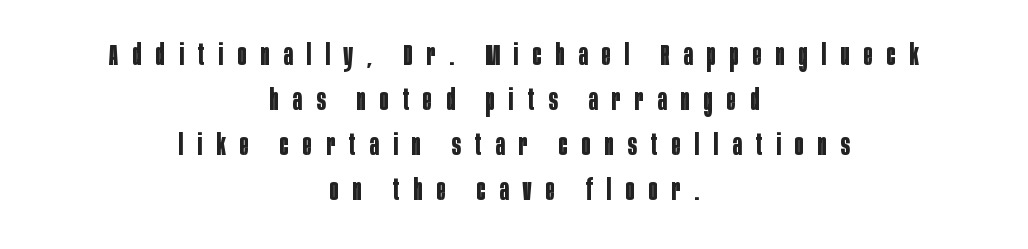
Q: Is the text bold? A: Yes.
Q: Is the text italic (slanted)? A: No, it is upright.
Q: Is the typeface a serif or a sans-serif typeface? A: Sans-serif.
Q: Is the text underlined? A: No.
Q: How is the paragraph aligned? A: Centered.
Q: Is the spacing between letters normal or unusually wide? A: Unusually wide.
Q: Is the spacing between lines tight, normal or loose? A: Normal.
Q: Width (condensed, normal, or wide)? A: Condensed.
Q: Stroke contrast? A: Low.
Q: x-height? A: Large.
Q: Monospaced? A: No.
